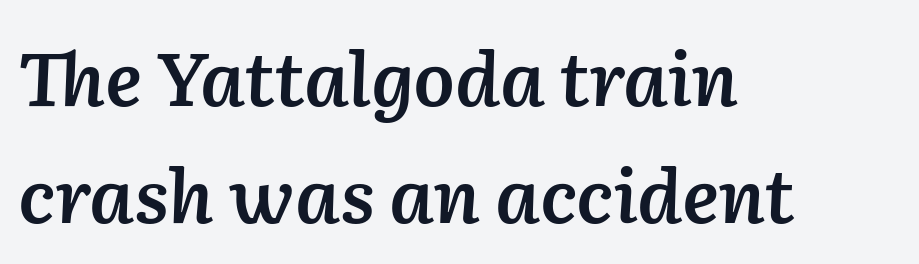
Nobody drew a line under any word here. Vertical spacing — default. Which margin do the lines hug? The left one — the right edge is uneven. Honestly, the letter spacing is just normal — you wouldn't notice it. You could not count columns in this text — the font is proportionally spaced.
